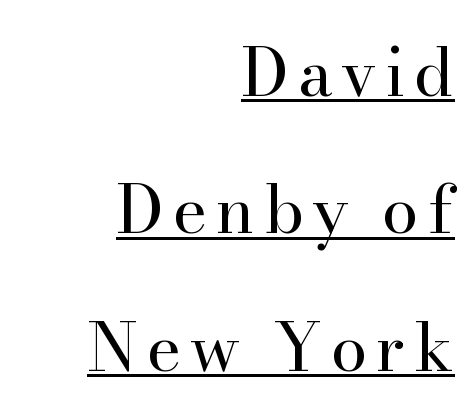
The image shows 66 px regular-weight serif type, upright; set right-aligned, loose line spacing (2.08x), underlined; high stroke contrast and a small x-height.
